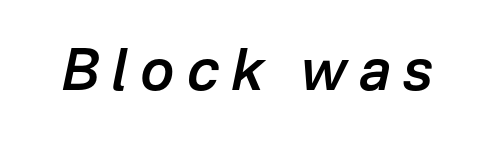
The rendering uses natural spacing where letterforms have individual widths. Words appear elongated and porous because spacing is wide. Posture: slanted. As a designer I'd log this as weight 600, semibold.
